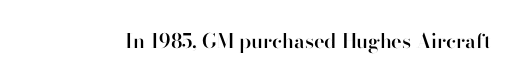
I'd describe the lettering as semibold — firm but not a full bold. The string is rendered with underlining switched off. If you drew a line through each stem, it would be perfectly vertical. Observe the ordinary spacing: letters are neighbours, not strangers.
